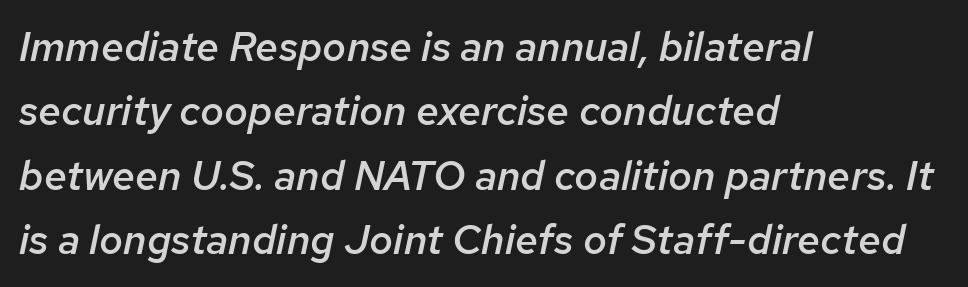
Q: Is the text bold? A: Semi-bold.
Q: Is the text italic (slanted)? A: Yes, it leans right by about 12 degrees.
Q: Is the text underlined? A: No.
Q: How is the paragraph aligned? A: Left-aligned.
Q: Is the spacing between letters normal or unusually wide? A: Normal.
Q: Is the spacing between lines tight, normal or loose? A: Normal.
Q: Width (condensed, normal, or wide)? A: Normal.
Q: Stroke contrast? A: Low.
Q: x-height? A: Medium.
Q: Monospaced? A: No.
